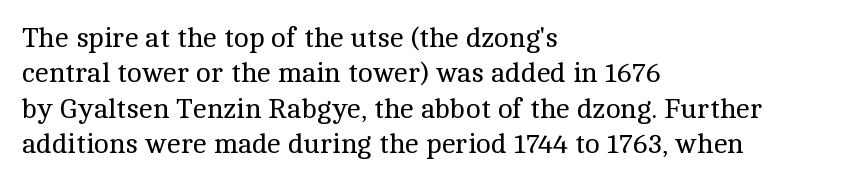
The image shows 28 px regular-weight serif type, upright; set left-aligned, normal line spacing (1.26x), normal letter spacing, not underlined; a medium x-height.
